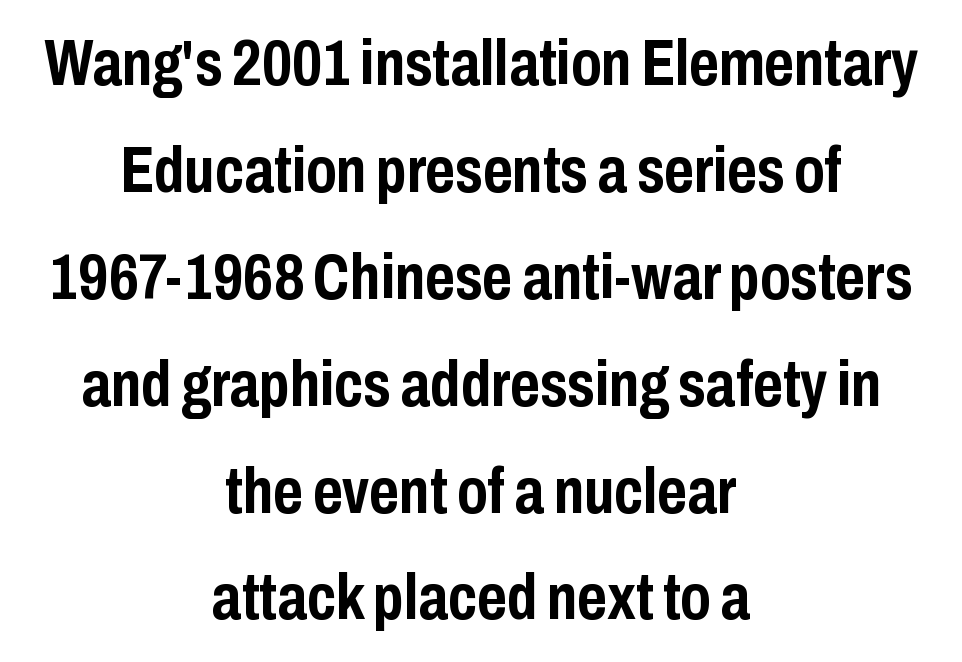
Plenty of ink on the page — the face is bold. The zone under the glyphs is completely vacant. The passage shown stacks its lines at a standard gap. How are the letters spaced? Ordinarily, with no added tracking. These lines stack symmetrically, like a column narrowing and widening about its center. Unlike a traditional serif, this face leaves its strokes unadorned.
